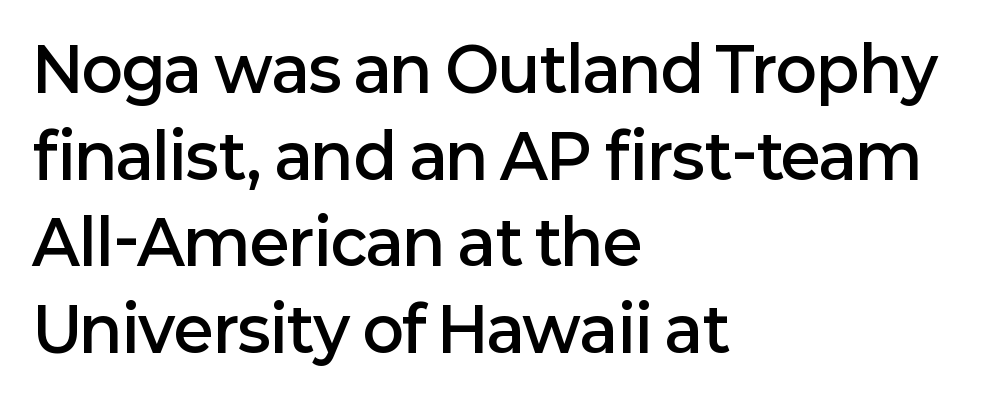
{"serif": "no", "italic": "no", "bold": "semi", "weight": "semibold", "width": "normal", "stroke_contrast": "low", "x_height": "medium", "monospaced": "no", "underline": "no", "align": "left", "line_spacing": "normal", "line_spacing_ratio": 1.42, "letter_spacing": "normal", "letter_spacing_em": 0.0, "glyph_px": 61}
